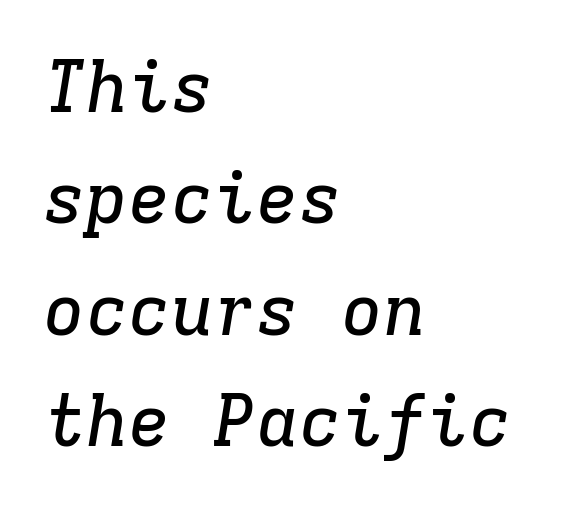
Q: Is the text italic (slanted)? A: Yes, it leans right by about 9 degrees.
Q: Is the typeface a serif or a sans-serif typeface? A: Serif.
Q: Is the text underlined? A: No.
Q: How is the paragraph aligned? A: Left-aligned.
Q: Is the spacing between letters normal or unusually wide? A: Normal.
Q: Is the spacing between lines tight, normal or loose? A: Normal.
Q: Width (condensed, normal, or wide)? A: Normal.
Q: Stroke contrast? A: Low.
Q: x-height? A: Medium.
Q: Monospaced? A: Yes.
